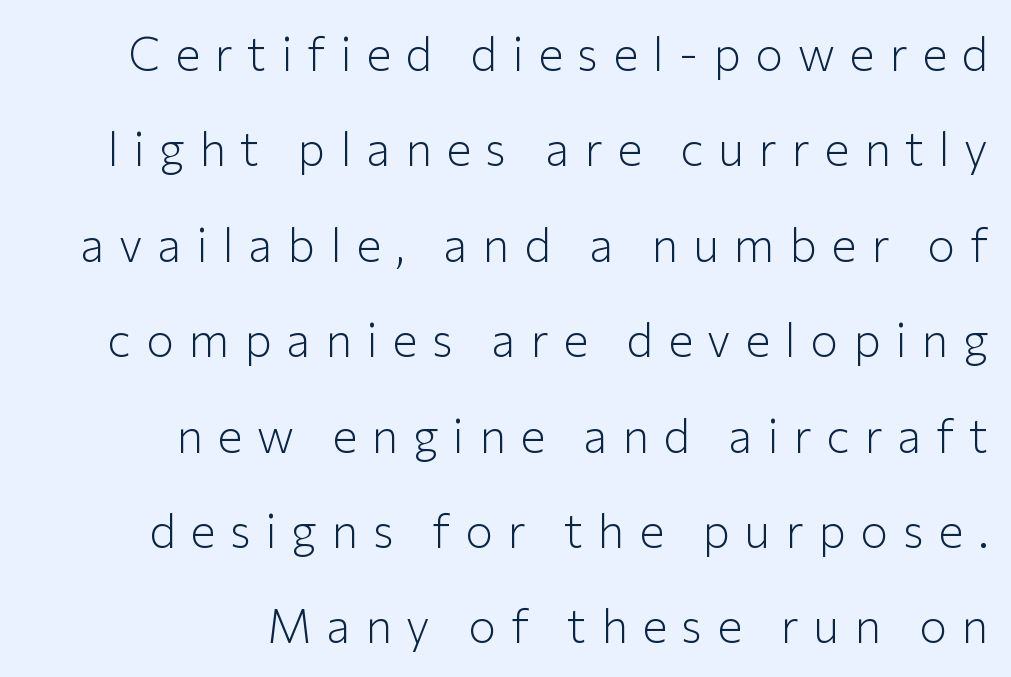
{"serif": "no", "italic": "no", "bold": "no", "weight": "light", "width": "normal", "stroke_contrast": "low", "x_height": "medium", "monospaced": "no", "underline": "no", "align": "right", "line_spacing": "loose", "line_spacing_ratio": 2.03, "letter_spacing": "wide", "letter_spacing_em": 0.31, "glyph_px": 47}
